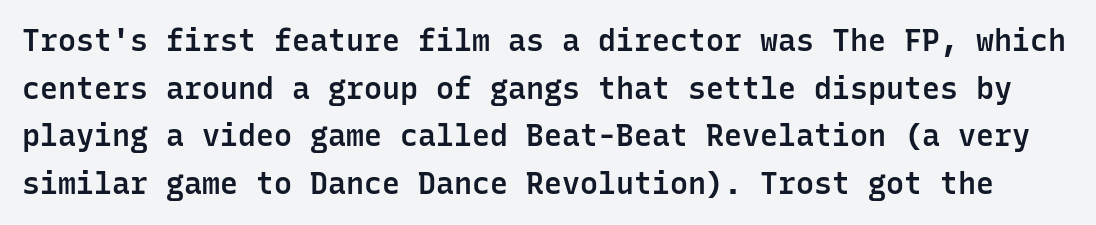
The image shows 30 px semibold sans-serif type, upright, monospaced; set normal line spacing (1.59x), normal letter spacing, not underlined; low stroke contrast and a medium x-height.
